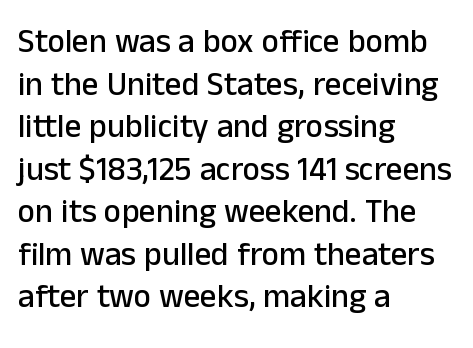
The image shows 33 px sans-serif type, upright; set left-aligned, normal line spacing (1.29x), normal letter spacing, not underlined; low stroke contrast and a medium x-height.
